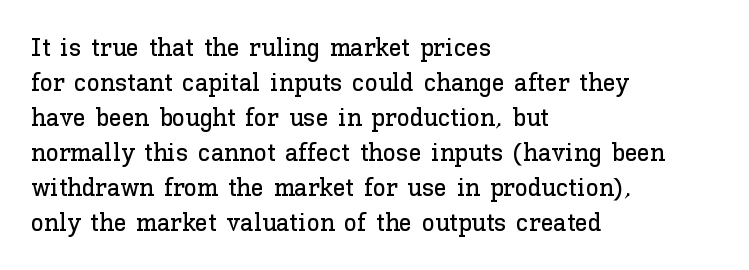
Upright lettering throughout. A classic flush-left, rag-right setting is used for this passage. Underlining? Definitely not there. The passage shown stacks its lines at a standard gap. The letterforms sit shoulder to shoulder at normal distance.
